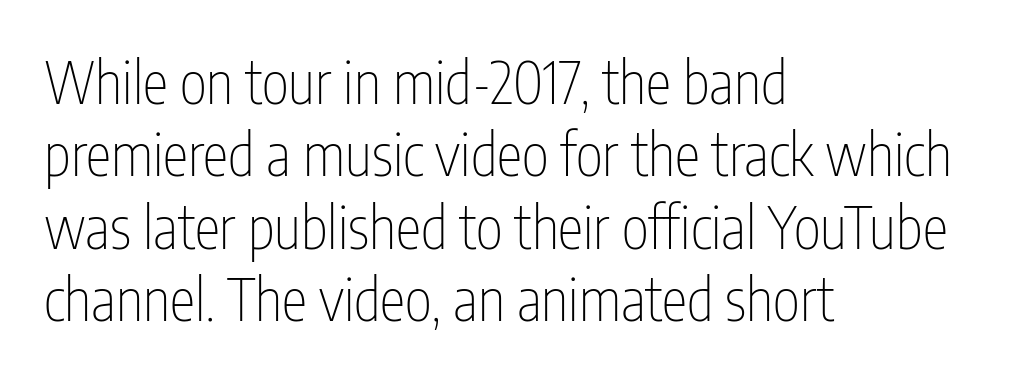
The compositor pushed each line to the left boundary. This rendering features lettering with no underline. This sample keeps an unexceptional amount of space between lines. Unlike italic type, these characters show no tilt at all.
